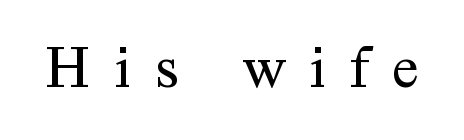
The image shows 61 px regular-weight serif type, upright; set unusually wide letter spacing (+0.4 em), not underlined; medium stroke contrast and a medium x-height.
